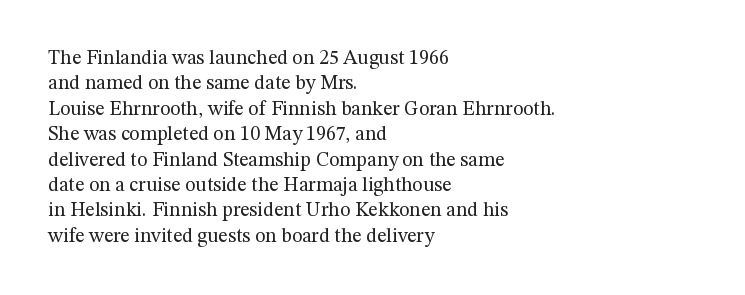
{"italic": "no", "bold": "no", "underline": "no", "align": "left", "line_spacing": "normal", "line_spacing_ratio": 1.27, "letter_spacing": "normal", "letter_spacing_em": 0.0, "glyph_px": 20}
